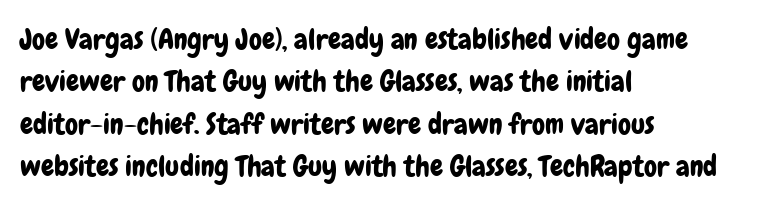
Q: Is the text italic (slanted)? A: No, it is upright.
Q: Is the typeface a serif or a sans-serif typeface? A: Sans-serif.
Q: Is the text underlined? A: No.
Q: How is the paragraph aligned? A: Left-aligned.
Q: Is the spacing between letters normal or unusually wide? A: Normal.
Q: Is the spacing between lines tight, normal or loose? A: Normal.
Q: Width (condensed, normal, or wide)? A: Condensed.
Q: Stroke contrast? A: Low.
Q: x-height? A: Medium.
Q: Monospaced? A: No.
